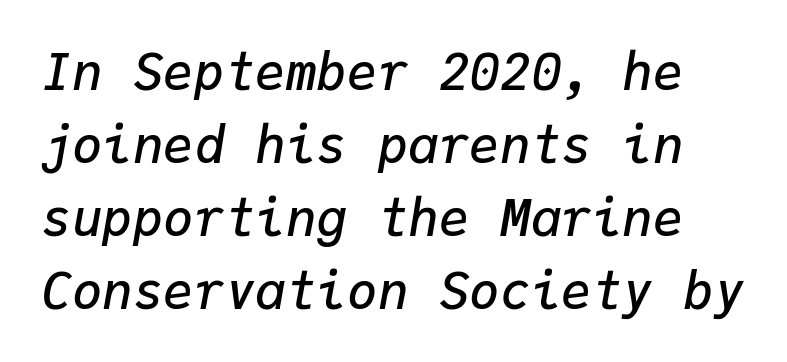
{"italic": "yes", "lean": "right", "slant_degrees": 9, "bold": "semi", "weight": "semibold", "width": "normal", "stroke_contrast": "low", "x_height": "medium", "monospaced": "yes", "underline": "no", "line_spacing": "normal", "line_spacing_ratio": 1.43, "letter_spacing": "normal", "letter_spacing_em": 0.0, "glyph_px": 51}
